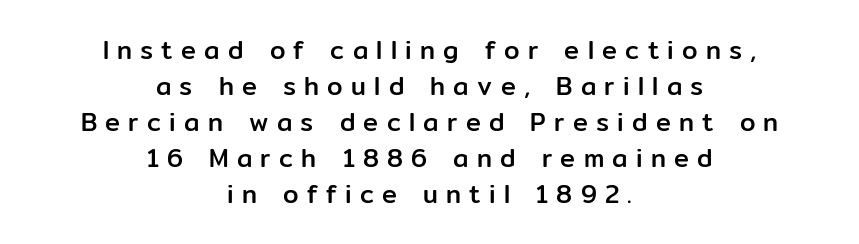
{"italic": "no", "underline": "no", "align": "center", "line_spacing": "normal", "line_spacing_ratio": 1.44, "letter_spacing": "wide", "letter_spacing_em": 0.33, "glyph_px": 25}
